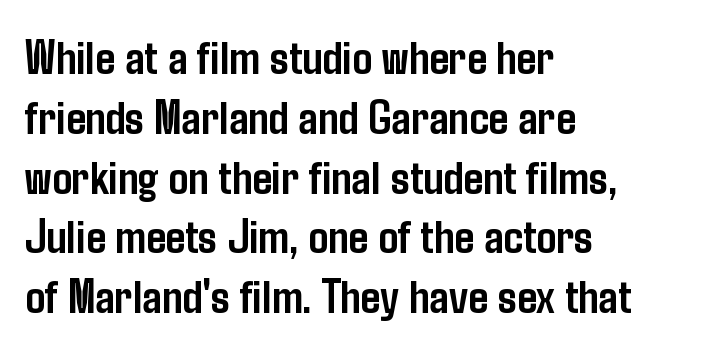
{"serif": "no", "italic": "no", "bold": "yes", "weight": "semibold", "width": "condensed", "stroke_contrast": "low", "x_height": "medium", "monospaced": "no", "underline": "no", "align": "left", "line_spacing_ratio": 1.22, "letter_spacing": "normal", "letter_spacing_em": 0.0, "glyph_px": 49}
